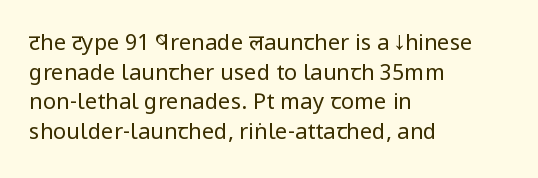
Unmarked baselines from the first word to the last. The designer left line spacing at the default. The rendering anchors every line to the left-hand side. The gaps between neighbouring characters are ordinary and unremarkable. The type sits square on the baseline with zero lean.
